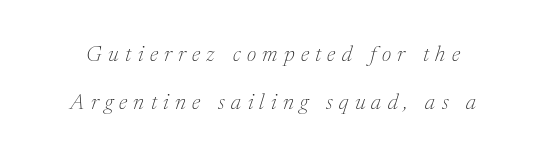
Each word looks stretched out because of the extra space between its letters. These lines were composed using italics. Lines of text with bare space underneath. No chunkiness to these letters — they're not bold. In terms of leading, this rendering errs on the spacious side.
